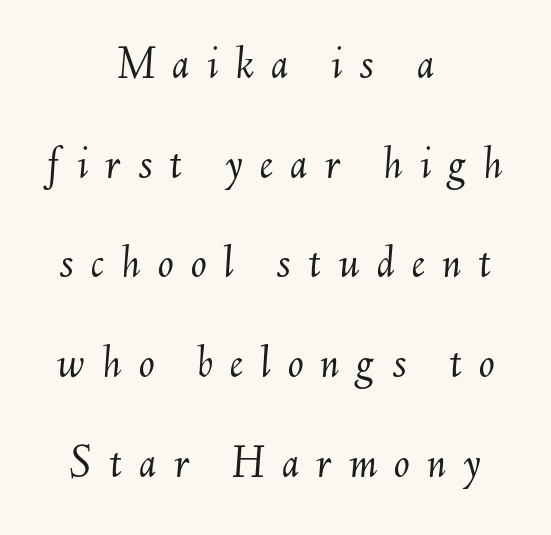
Compared with typical body copy, the letter spacing here is much looser. This sample has the flowing, uneven cadence of proportional lettering. The paragraph has two soft edges and a firm central axis. There's an unmistakable incline to the writing here. Regarding leading, the lines here are spaced well apart.
